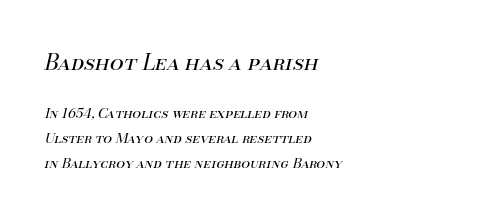
The image shows 22 px text type, italic (leaning right); set left-aligned, line spacing 1.78x, normal letter spacing, not underlined; the first (top) block is 1.57x larger.
